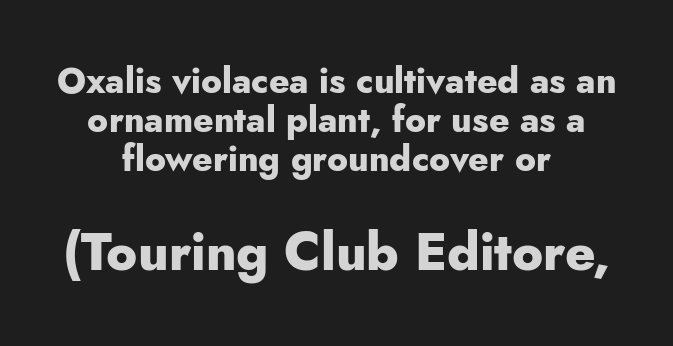
You could not count columns in this text — the font is proportionally spaced. Visually, the bottom section dominates because its glyphs are scaled up. Notice how the stems are strictly vertical — no italics here. A student would call this center alignment; a typographer would say set centered. A typesetter would label this face a sans. Interline gaps are noticeably narrow in this sample.
